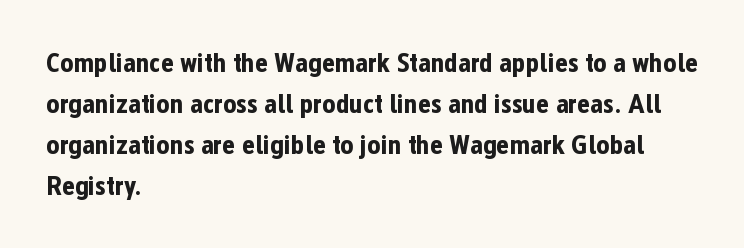
{"serif": "no", "italic": "no", "bold": "yes", "weight": "bold", "width": "condensed", "stroke_contrast": "low", "x_height": "medium", "monospaced": "no", "underline": "no", "align": "left", "line_spacing": "normal", "line_spacing_ratio": 1.46, "letter_spacing": "normal", "letter_spacing_em": 0.0, "glyph_px": 28}
